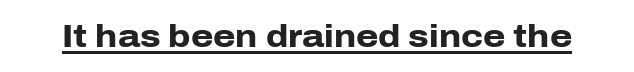
The image shows 32 px heavy sans-serif type, upright; set normal letter spacing, underlined; low stroke contrast and a medium x-height.
